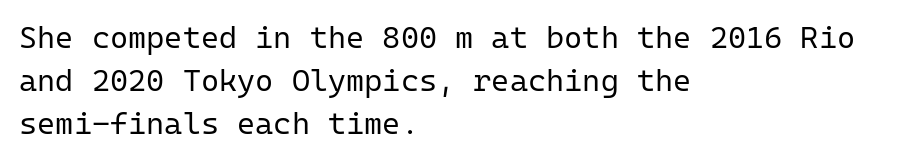
Q: Is the text bold? A: No.
Q: Is the text italic (slanted)? A: No, it is upright.
Q: Is the typeface a serif or a sans-serif typeface? A: Sans-serif.
Q: Is the text underlined? A: No.
Q: How is the paragraph aligned? A: Left-aligned.
Q: Is the spacing between letters normal or unusually wide? A: Normal.
Q: Is the spacing between lines tight, normal or loose? A: Normal.
Q: Width (condensed, normal, or wide)? A: Normal.
Q: Stroke contrast? A: Low.
Q: x-height? A: Medium.
Q: Monospaced? A: Yes.
